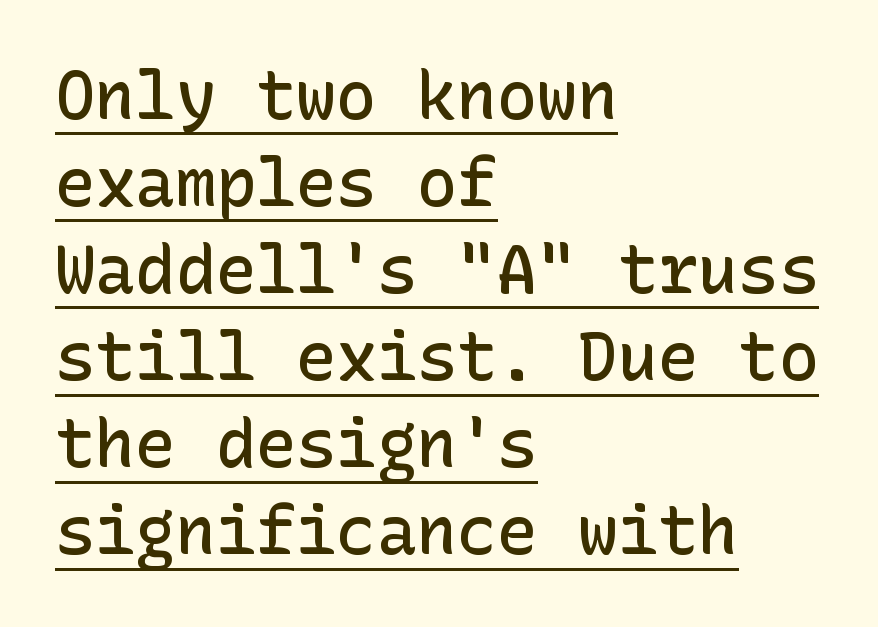
Q: Is the text bold? A: Semi-bold.
Q: Is the text italic (slanted)? A: No, it is upright.
Q: Is the typeface a serif or a sans-serif typeface? A: Sans-serif.
Q: Is the text underlined? A: Yes.
Q: How is the paragraph aligned? A: Left-aligned.
Q: Is the spacing between letters normal or unusually wide? A: Normal.
Q: Is the spacing between lines tight, normal or loose? A: Normal.
Q: Width (condensed, normal, or wide)? A: Normal.
Q: Stroke contrast? A: Low.
Q: x-height? A: Medium.
